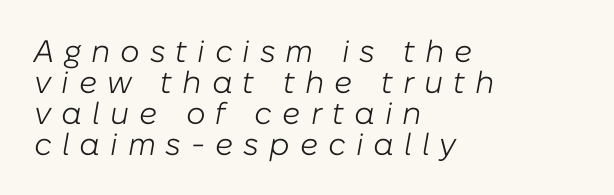
Q: Is the text bold? A: No.
Q: Is the text italic (slanted)? A: Yes, it leans right by about 10 degrees.
Q: Is the text underlined? A: No.
Q: How is the paragraph aligned? A: Left-aligned.
Q: Is the spacing between letters normal or unusually wide? A: Unusually wide.
Q: Is the spacing between lines tight, normal or loose? A: Tight.
Q: Width (condensed, normal, or wide)? A: Normal.
Q: Stroke contrast? A: Low.
Q: x-height? A: Medium.
Q: Monospaced? A: No.
